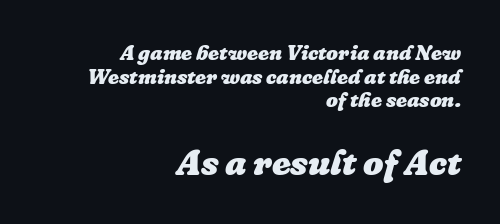
Descenders hang freely into open space. Tracking here is standard; glyphs follow each other at the usual distance. A typesetter would call this leading minimal, almost set solid. This is oblique type, the kind used for emphasis or titles. A flush-right, rag-left setting is used for this passage.
